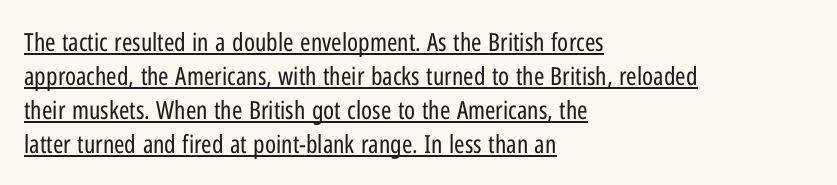
The cut favours lightness, reaching ordinary text weight at its darkest. The passage is arranged the way most books set body copy — flush left. Ordinary non-slanted type is in use. This sample carries an underscore along the baseline area.
